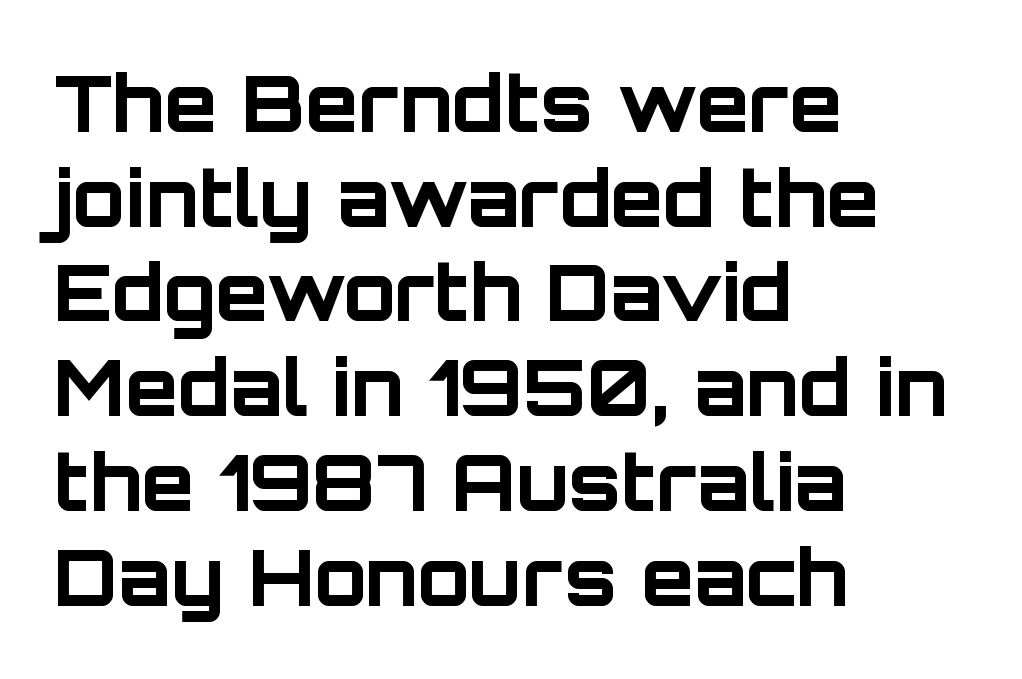
Summary of weight: heavy, a full bold. The tracking reads as untouched default to a designer's eye. Where is the straight margin? On the left. In terms of posture, this sample is upright. The face used here is proportionally spaced, like ordinary book or web type.
